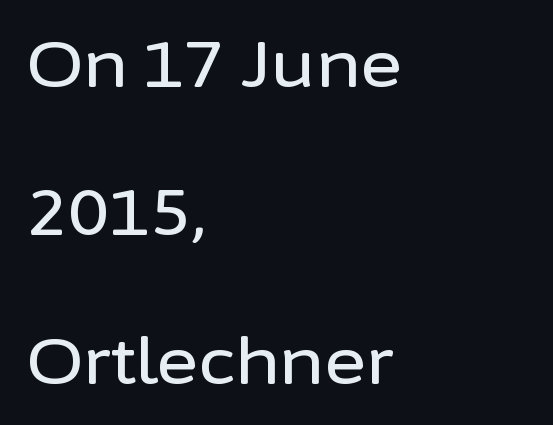
Q: Is the text italic (slanted)? A: No, it is upright.
Q: Is the typeface a serif or a sans-serif typeface? A: Sans-serif.
Q: Is the text underlined? A: No.
Q: How is the paragraph aligned? A: Left-aligned.
Q: Is the spacing between letters normal or unusually wide? A: Normal.
Q: Is the spacing between lines tight, normal or loose? A: Loose.
Q: Width (condensed, normal, or wide)? A: Normal.
Q: Stroke contrast? A: Low.
Q: x-height? A: Medium.
Q: Monospaced? A: No.
